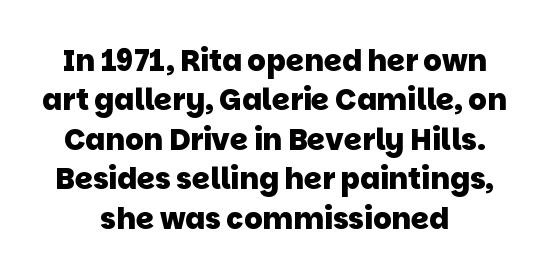
As a designer I'd log this as weight 700, bold. Regular leading. Note the varied advance widths — an 'i' is clearly narrower than an 'm'. The letterforms sit shoulder to shoulder at normal distance.
